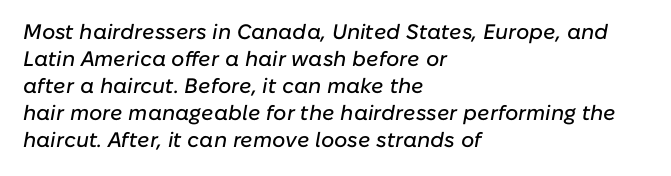
{"italic": "yes", "lean": "right", "slant_degrees": 10, "underline": "no", "align": "left", "line_spacing": "normal", "line_spacing_ratio": 1.29, "letter_spacing": "normal", "letter_spacing_em": 0.0, "glyph_px": 21}
